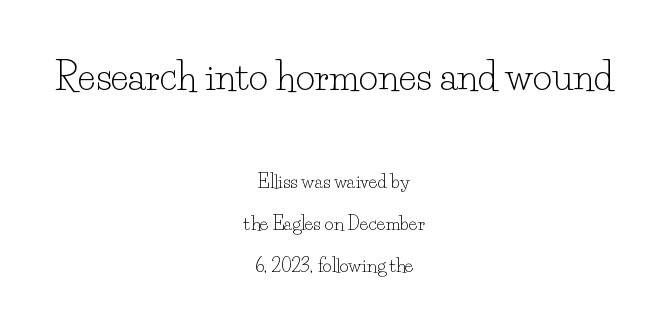
Caption: multi-line text, centered on the measure. There is no visible air inserted between adjacent glyphs. The letters advance in unequal steps, a hallmark of proportional type. Font category for this specimen: serif.
